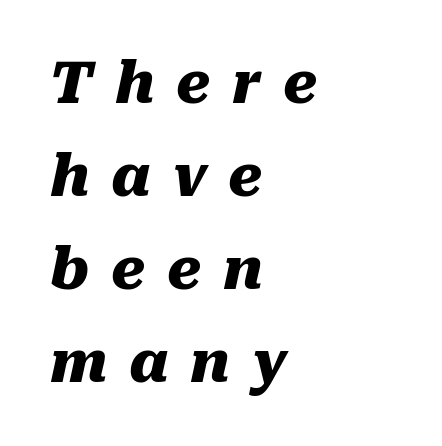
{"italic": "yes", "lean": "right", "slant_degrees": 10, "bold": "yes", "weight": "heavy", "width": "normal", "stroke_contrast": "medium", "x_height": "medium", "monospaced": "no", "underline": "no", "align": "left", "line_spacing": "normal", "line_spacing_ratio": 1.63, "letter_spacing": "wide", "letter_spacing_em": 0.38, "glyph_px": 57}
